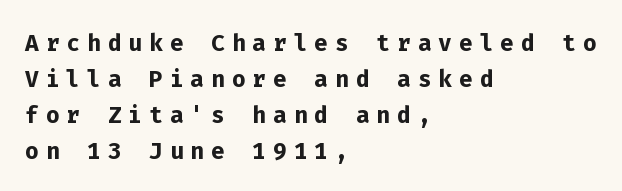
{"serif": "no", "italic": "no", "bold": "yes", "weight": "semibold", "width": "normal", "stroke_contrast": "low", "x_height": "medium", "monospaced": "yes", "underline": "no", "align": "left", "line_spacing": "tight", "line_spacing_ratio": 1.12, "letter_spacing": "wide", "letter_spacing_em": 0.22, "glyph_px": 32}
